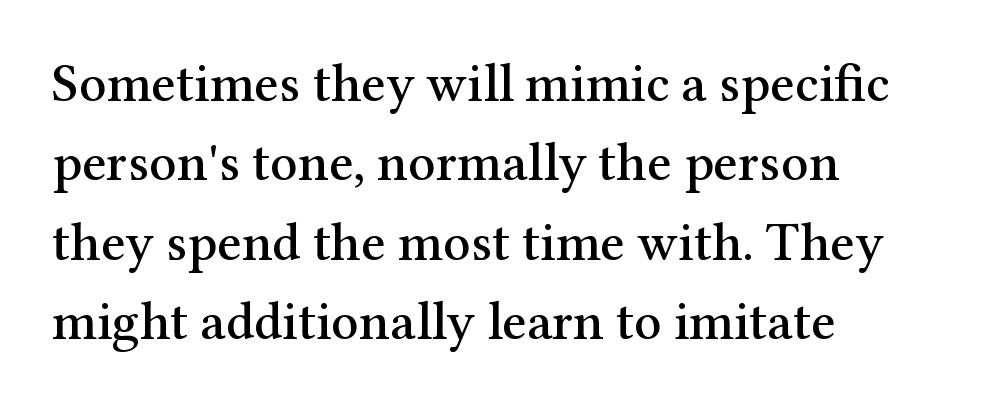
{"serif": "yes", "italic": "no", "width": "normal", "stroke_contrast": "medium", "x_height": "medium", "monospaced": "no", "underline": "no", "align": "left", "line_spacing": "normal", "line_spacing_ratio": 1.47, "letter_spacing": "normal", "letter_spacing_em": 0.0, "glyph_px": 54}
